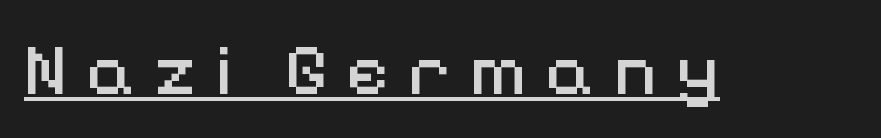
The image shows 74 px regular-weight sans-serif type, upright; set unusually wide letter spacing (+0.25 em), underlined; medium stroke contrast and a medium x-height.
